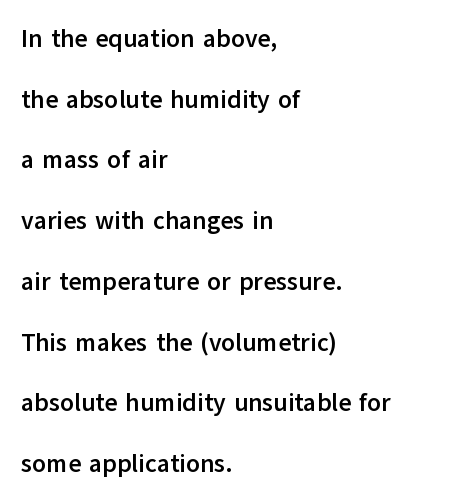
The image shows 25 px bold type, upright; set left-aligned, loose line spacing (2.43x), normal letter spacing, not underlined.
